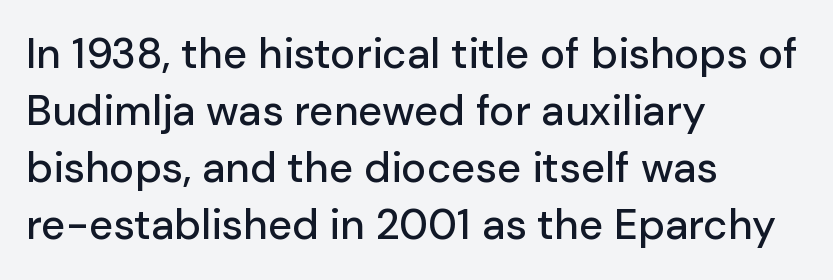
Compared with typical paragraphs, the rows here are spaced about the same. The letters carry no serifs — their stems end cleanly without finishing strokes. Spacing verdict: proportional, widths tailored to each character. The letters stand straight up with perfectly vertical stems. Letter spacing: default. The area under the type is left untouched.
